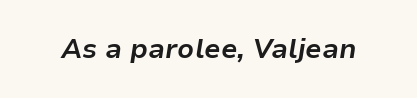
The image shows 27 px bold type, italic (leaning right); set normal letter spacing, not underlined.
